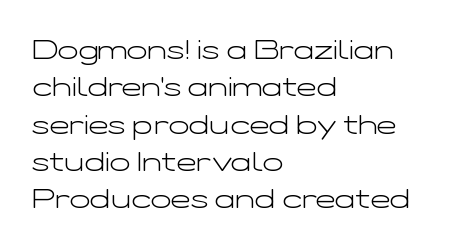
Interline gaps are of average width in this sample. Inter-character spacing is left at the font's built-in metrics. If you drew a line through each stem, it would be perfectly vertical. Words float on clear page, feet unadorned. Each line starts at the same left margin while the right side varies.
